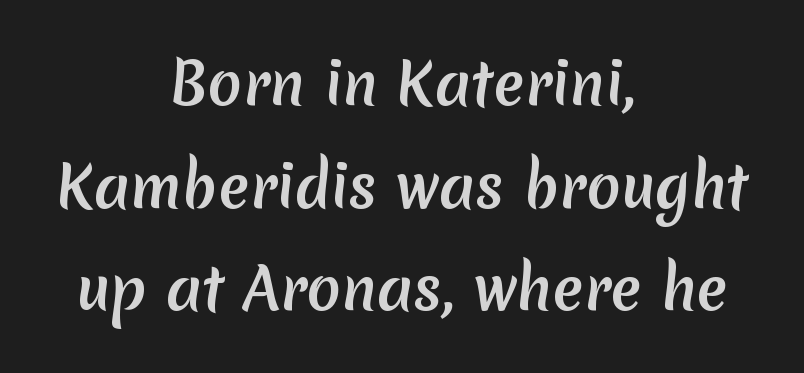
{"serif": "no", "width": "normal", "stroke_contrast": "medium", "x_height": "medium", "monospaced": "no", "underline": "no", "align": "center", "line_spacing_ratio": 1.8, "letter_spacing": "normal", "letter_spacing_em": 0.0, "glyph_px": 57}
